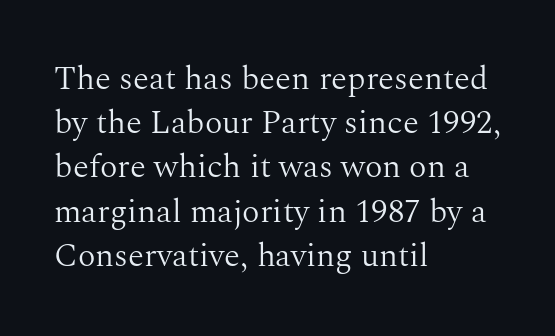
{"serif": "yes", "italic": "no", "bold": "no", "weight": "light", "width": "normal", "stroke_contrast": "medium", "x_height": "medium", "monospaced": "no", "underline": "no", "align": "left", "line_spacing": "normal", "line_spacing_ratio": 1.34, "letter_spacing": "normal", "letter_spacing_em": 0.0, "glyph_px": 33}
